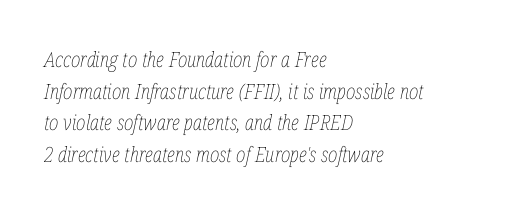
Q: Is the text bold? A: No.
Q: Is the text italic (slanted)? A: Yes, it leans right by about 12 degrees.
Q: Is the text underlined? A: No.
Q: How is the paragraph aligned? A: Left-aligned.
Q: Is the spacing between letters normal or unusually wide? A: Normal.
Q: Is the spacing between lines tight, normal or loose? A: Normal.
